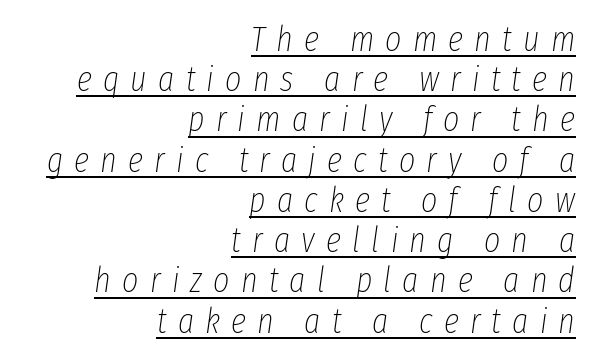
The strokes are not fattened; the text isn't bold. Glyph-to-glyph distance is far greater than everyday printed text. These characters rest on top of a visible drawn line. Teacher's note: observe the even right margin — that is flush-right alignment.
